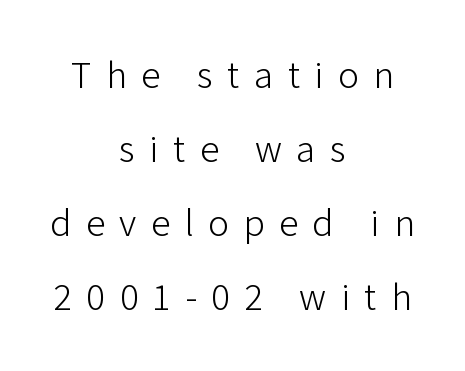
Italic? Not at all — the glyphs are vertical. Spacing verdict: proportional, widths tailored to each character. Quick note: interline space is abundant. Underlining? Definitely not there. Words appear elongated and porous because spacing is wide.
